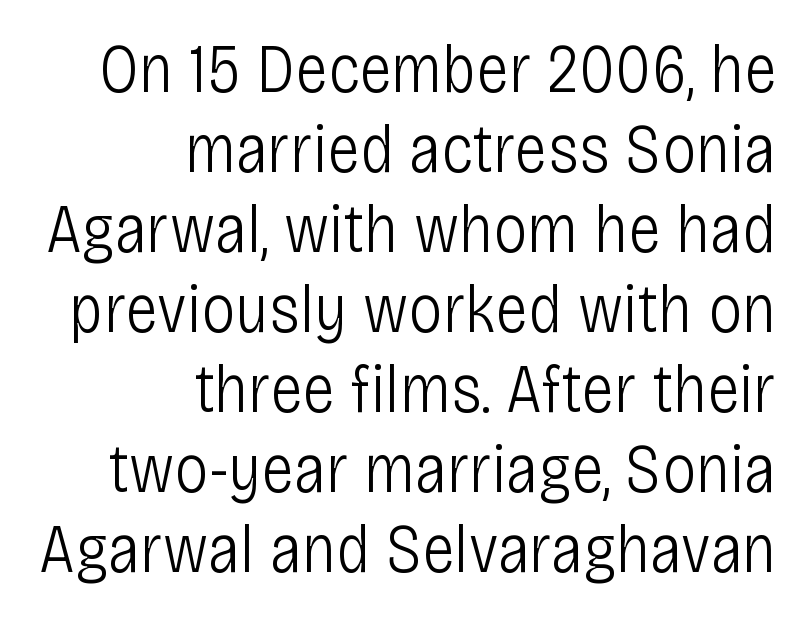
Does the type have serifs? No, each stem ends abruptly. The typography opts for an upright posture over an oblique one. These lines keep a tight, regular rhythm from letter to letter. Layout note: lines flush right.
